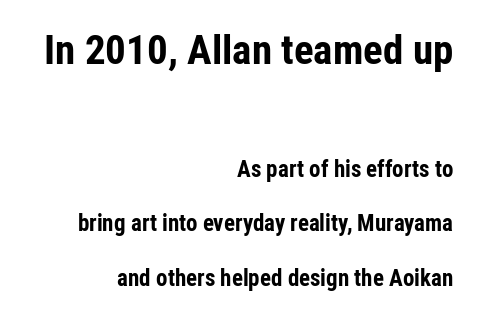
Q: Is the text bold? A: Yes.
Q: Is the text italic (slanted)? A: No, it is upright.
Q: Is the typeface a serif or a sans-serif typeface? A: Sans-serif.
Q: Is the text underlined? A: No.
Q: How is the paragraph aligned? A: Right-aligned.
Q: Is the spacing between letters normal or unusually wide? A: Normal.
Q: Is the spacing between lines tight, normal or loose? A: Loose.
Q: Which block of text is set in a larger size, the first (top) or the second (bottom)? A: The first (top) one.
Q: Width (condensed, normal, or wide)? A: Condensed.
Q: Stroke contrast? A: Low.
Q: x-height? A: Medium.
Q: Monospaced? A: No.
